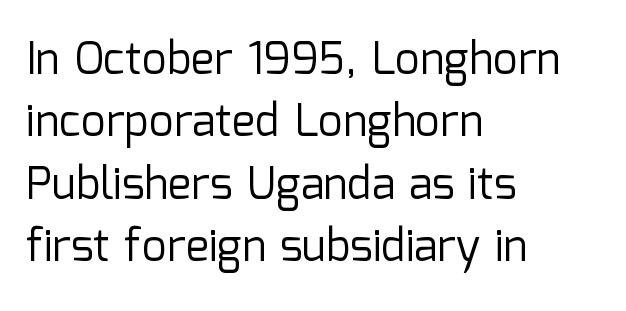
The image shows 44 px regular-weight sans-serif type, upright; set left-aligned, normal line spacing (1.42x), normal letter spacing, not underlined; low stroke contrast and a medium x-height.
